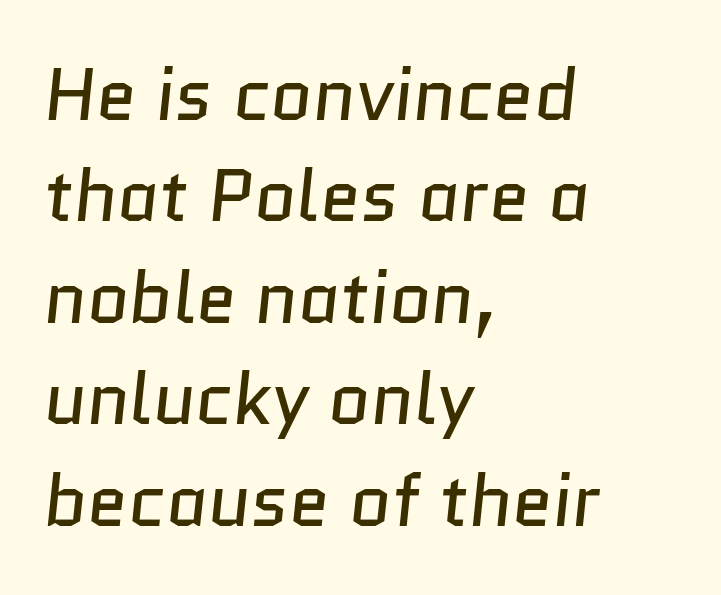
{"serif": "no", "bold": "no", "weight": "regular", "width": "normal", "stroke_contrast": "low", "x_height": "medium", "monospaced": "no", "underline": "no", "align": "left", "line_spacing": "normal", "line_spacing_ratio": 1.39, "letter_spacing": "normal", "letter_spacing_em": 0.0, "glyph_px": 73}
